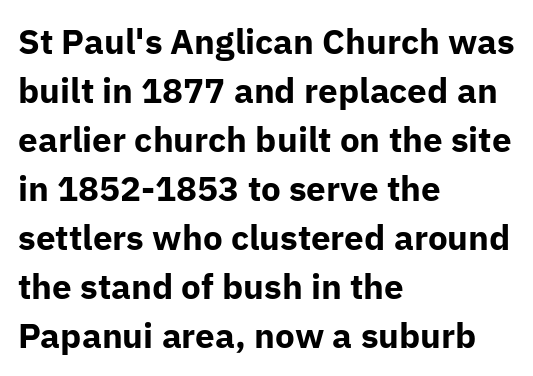
Q: Is the text bold? A: Yes.
Q: Is the text italic (slanted)? A: No, it is upright.
Q: Is the typeface a serif or a sans-serif typeface? A: Sans-serif.
Q: Is the text underlined? A: No.
Q: How is the paragraph aligned? A: Left-aligned.
Q: Is the spacing between letters normal or unusually wide? A: Normal.
Q: Is the spacing between lines tight, normal or loose? A: Normal.
Q: Width (condensed, normal, or wide)? A: Normal.
Q: Stroke contrast? A: Low.
Q: x-height? A: Medium.
Q: Monospaced? A: No.
